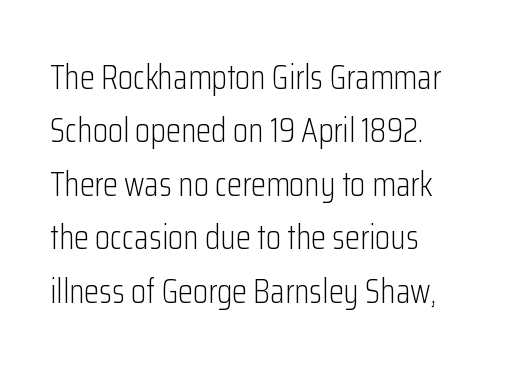
{"serif": "no", "italic": "no", "bold": "no", "weight": "light", "width": "condensed", "stroke_contrast": "low", "x_height": "medium", "monospaced": "no", "underline": "no", "align": "left", "line_spacing": "normal", "line_spacing_ratio": 1.57, "letter_spacing": "normal", "letter_spacing_em": 0.0, "glyph_px": 34}
